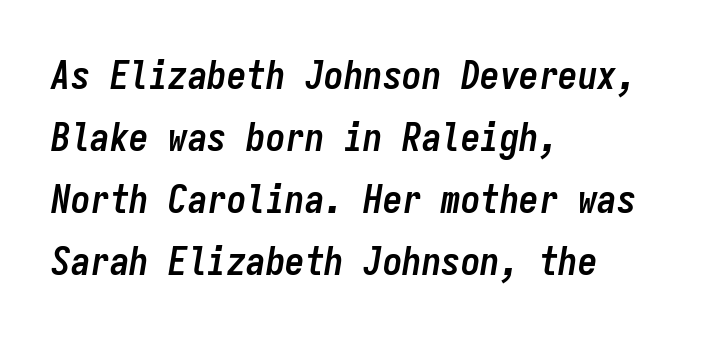
There is no visible air inserted between adjacent glyphs. Glance below the letters and you will spot only blank space. Compared with an ordinary text face, these strokes are far heavier — a full bold. A typesetter would call this monospace, since all characters share one set width. Tall strokes in this sample are angled rather than plumb. Quick note: interline space is typical.
